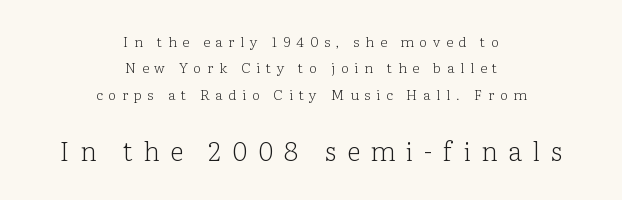
{"italic": "no", "bold": "no", "underline": "no", "align": "center", "line_spacing_ratio": 1.88, "letter_spacing": "wide", "letter_spacing_em": 0.41, "larger_block": "second", "size_ratio": 1.86, "glyph_px": 26}
